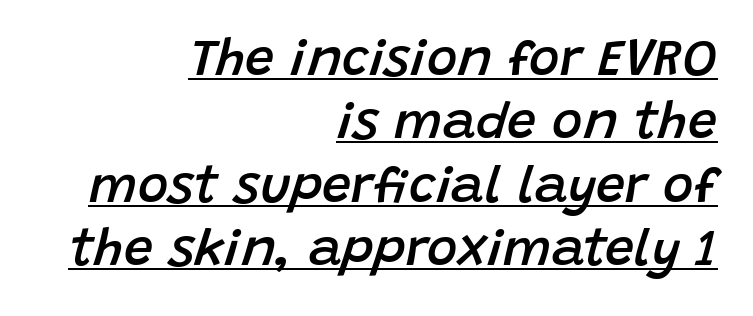
{"italic": "yes", "lean": "right", "slant_degrees": 15, "bold": "semi", "weight": "semibold", "width": "normal", "stroke_contrast": "low", "x_height": "large", "monospaced": "no", "underline": "yes", "align": "right", "line_spacing_ratio": 1.22, "letter_spacing": "normal", "letter_spacing_em": 0.0, "glyph_px": 52}
